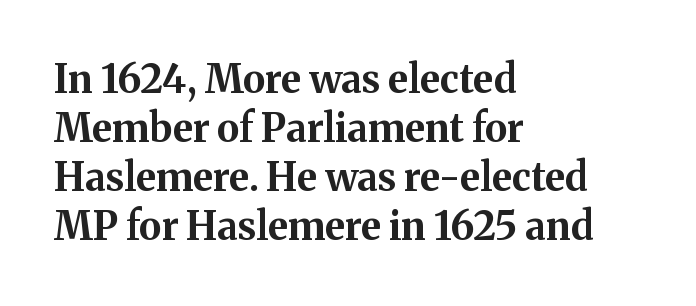
The image shows 39 px bold serif type, upright; set left-aligned, normal line spacing (1.26x), normal letter spacing, not underlined; medium stroke contrast and a medium x-height.
